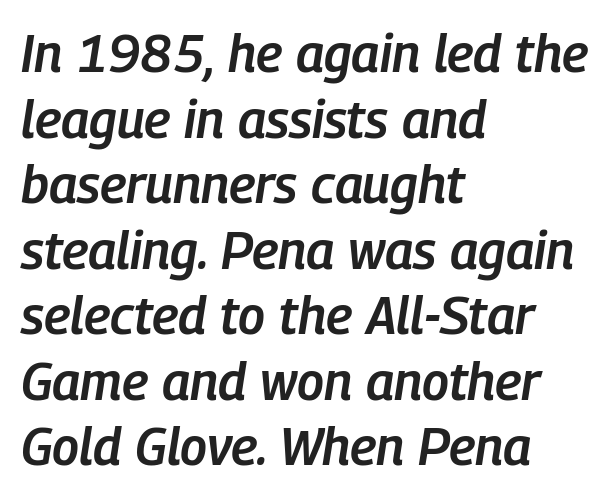
The image shows 52 px semibold, condensed type, italic (leaning right); set left-aligned, normal line spacing (1.26x), normal letter spacing, not underlined; low stroke contrast and a medium x-height.
